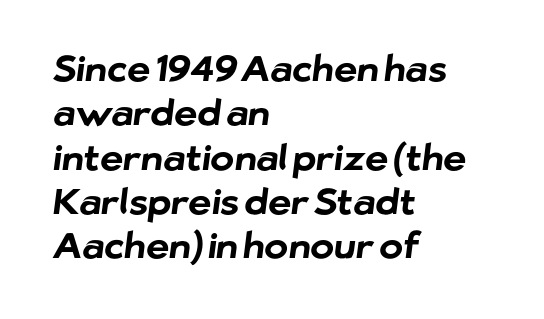
Students, note that the glyphs here touch the page at normal intervals. Has an underline been added? It has not. Each letter keeps its own natural width here, so spacing adapts to shape. Line beginnings align vertically; line endings do not. A typesetter would label this face a sans. Emphasis by weight is at full strength: bold.
